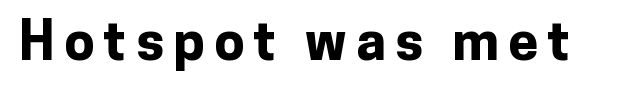
Note: no serifs on the glyphs. Has an underline been added? It has not. Unlike italic type, these characters show no tilt at all. Spacing verdict: proportional, widths tailored to each character.
